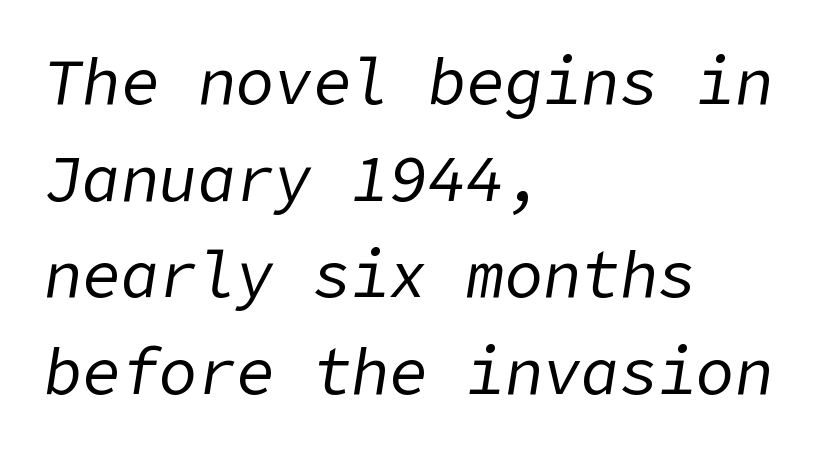
{"italic": "yes", "lean": "right", "slant_degrees": 9, "bold": "no", "weight": "regular", "width": "normal", "stroke_contrast": "low", "x_height": "medium", "underline": "no", "align": "left", "line_spacing": "normal", "line_spacing_ratio": 1.51, "letter_spacing": "normal", "letter_spacing_em": 0.0, "glyph_px": 64}
